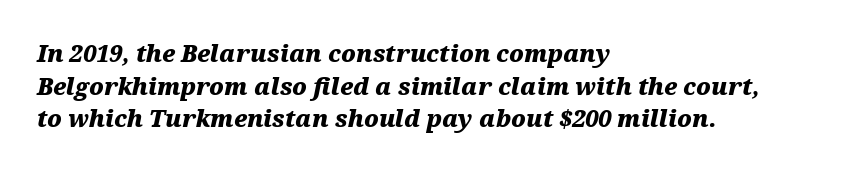
Q: Is the text bold? A: Yes.
Q: Is the text italic (slanted)? A: Yes, it leans right by about 12 degrees.
Q: Is the text underlined? A: No.
Q: How is the paragraph aligned? A: Left-aligned.
Q: Is the spacing between letters normal or unusually wide? A: Normal.
Q: Is the spacing between lines tight, normal or loose? A: Normal.
